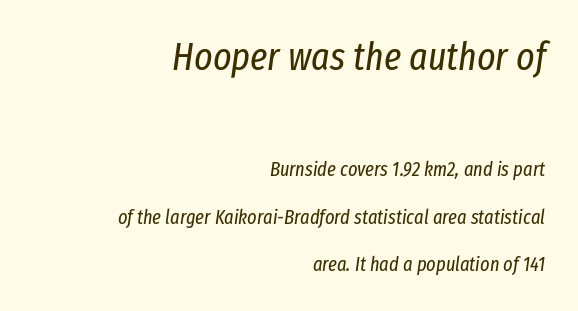
{"italic": "yes", "lean": "right", "slant_degrees": 8, "bold": "no", "weight": "regular", "width": "condensed", "stroke_contrast": "low", "x_height": "medium", "monospaced": "no", "underline": "no", "align": "right", "line_spacing": "loose", "line_spacing_ratio": 2.38, "letter_spacing": "normal", "letter_spacing_em": 0.0, "larger_block": "first", "size_ratio": 1.95, "glyph_px": 39}
